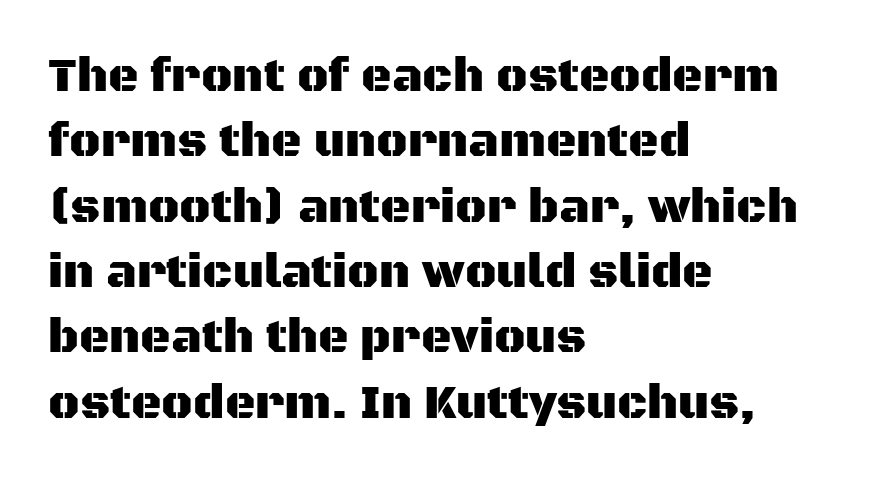
Q: Is the text italic (slanted)? A: No, it is upright.
Q: Is the typeface a serif or a sans-serif typeface? A: Sans-serif.
Q: Is the text underlined? A: No.
Q: How is the paragraph aligned? A: Left-aligned.
Q: Is the spacing between letters normal or unusually wide? A: Normal.
Q: Is the spacing between lines tight, normal or loose? A: Normal.
Q: Width (condensed, normal, or wide)? A: Normal.
Q: Stroke contrast? A: Medium.
Q: x-height? A: Large.
Q: Monospaced? A: No.
